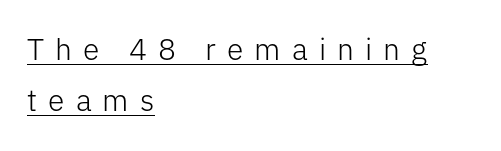
Q: Is the text bold? A: No.
Q: Is the text italic (slanted)? A: No, it is upright.
Q: Is the typeface a serif or a sans-serif typeface? A: Sans-serif.
Q: Is the text underlined? A: Yes.
Q: How is the paragraph aligned? A: Left-aligned.
Q: Is the spacing between letters normal or unusually wide? A: Unusually wide.
Q: Is the spacing between lines tight, normal or loose? A: Normal.
Q: Width (condensed, normal, or wide)? A: Normal.
Q: Stroke contrast? A: Low.
Q: x-height? A: Medium.
Q: Monospaced? A: No.
